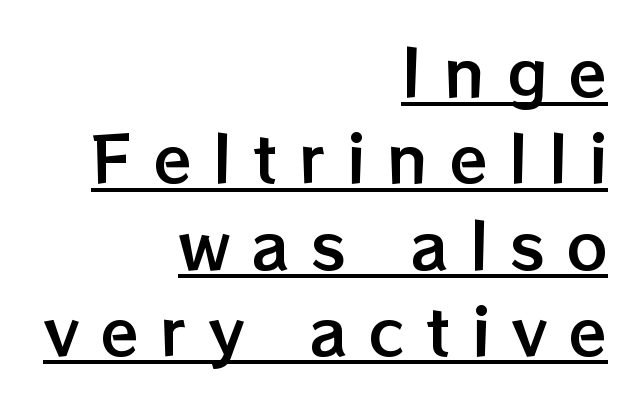
Vertical strokes here are truly vertical. Looks like someone drew a line under every word here. A flush-right, rag-left setting is used for this passage. Students, note that the glyphs here are deliberately spaced far apart. Character widths vary here, with narrow letters taking less room than wide ones.
